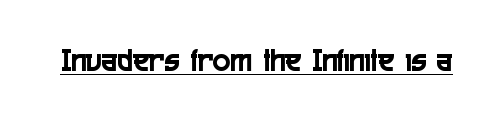
The image shows 33 px condensed sans-serif type, upright; set normal letter spacing, underlined; a medium x-height.
